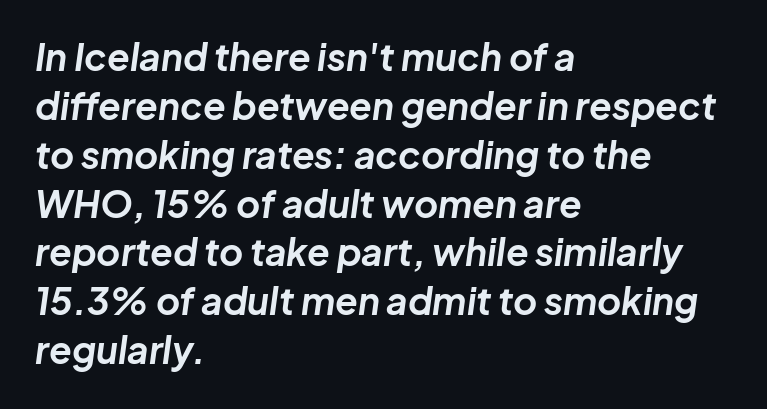
The image shows 37 px bold type, italic (leaning right); set left-aligned, normal line spacing (1.32x), normal letter spacing, not underlined; low stroke contrast and a medium x-height.
